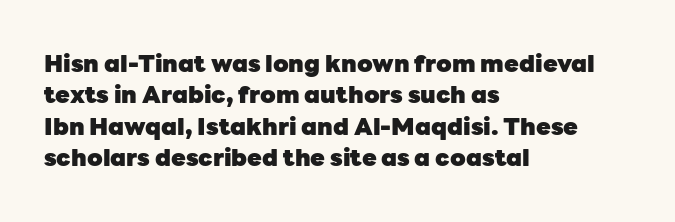
Caption: standard tracking, unaltered. In CSS terms this would be text-align: left. Unlike italic type, these characters show no tilt at all. A dark, heavy texture on the line: the type is bold.
